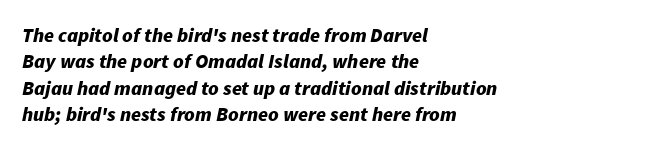
{"italic": "yes", "lean": "right", "slant_degrees": 11, "bold": "yes", "underline": "no", "align": "left", "line_spacing": "normal", "line_spacing_ratio": 1.32, "letter_spacing": "normal", "letter_spacing_em": 0.0, "glyph_px": 20}
